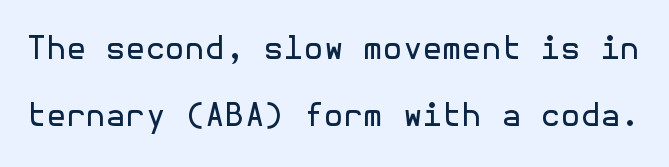
The image shows 32 px regular-weight sans-serif type, upright; set loose line spacing (2.09x), normal letter spacing, not underlined; a medium x-height.
